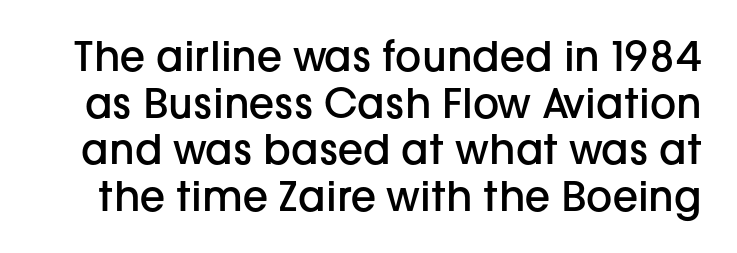
Q: Is the text bold? A: Semi-bold.
Q: Is the text italic (slanted)? A: No, it is upright.
Q: Is the typeface a serif or a sans-serif typeface? A: Sans-serif.
Q: Is the text underlined? A: No.
Q: Is the spacing between letters normal or unusually wide? A: Normal.
Q: Is the spacing between lines tight, normal or loose? A: Tight.
Q: Width (condensed, normal, or wide)? A: Normal.
Q: Stroke contrast? A: Low.
Q: x-height? A: Medium.
Q: Monospaced? A: No.
